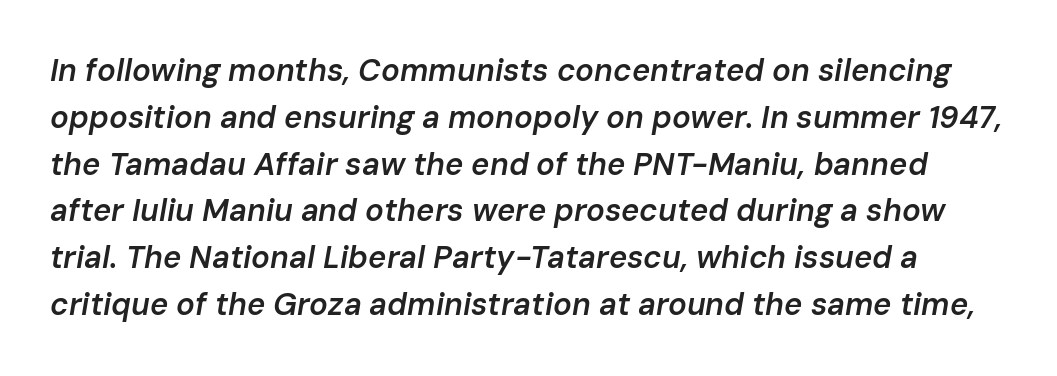
The image shows 31 px semibold type, italic (leaning right); set normal line spacing (1.51x), normal letter spacing, not underlined; low stroke contrast and a medium x-height.
